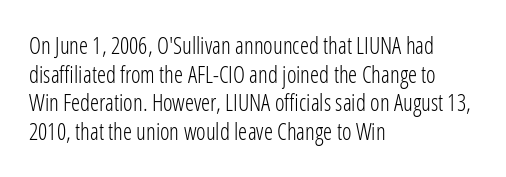
Q: Is the text bold? A: No.
Q: Is the text italic (slanted)? A: No, it is upright.
Q: Is the text underlined? A: No.
Q: How is the paragraph aligned? A: Left-aligned.
Q: Is the spacing between letters normal or unusually wide? A: Normal.
Q: Is the spacing between lines tight, normal or loose? A: Normal.
